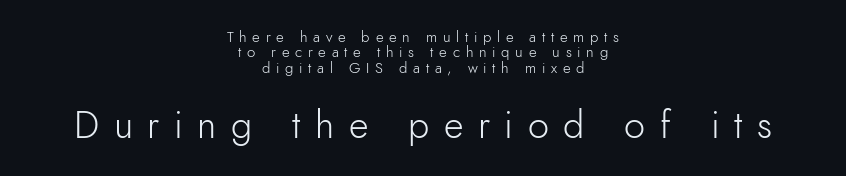
The image shows 38 px light sans-serif type, upright; set centered, tight line spacing (1.03x), unusually wide letter spacing (+0.38 em), not underlined; the second (bottom) block is 2.53x larger; a small x-height.
